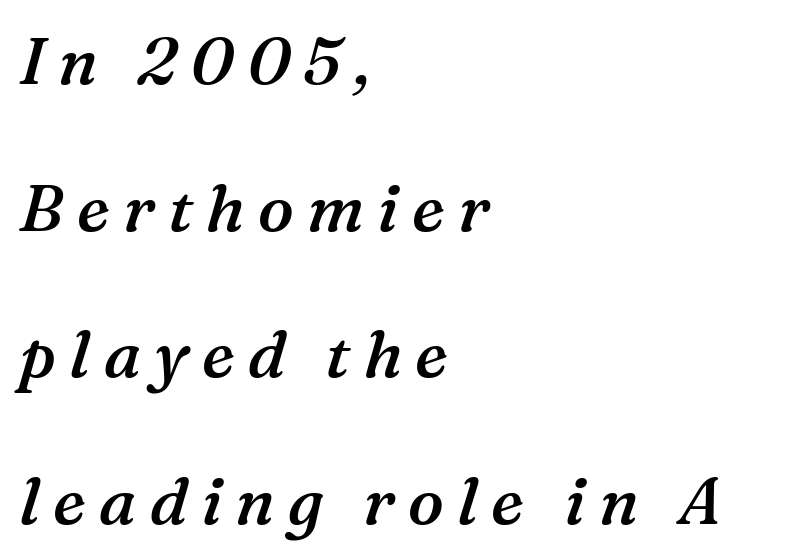
The image shows 66 px semibold serif type, italic (leaning right); set left-aligned, loose line spacing (2.22x), unusually wide letter spacing (+0.2 em), not underlined; medium stroke contrast and a medium x-height.
